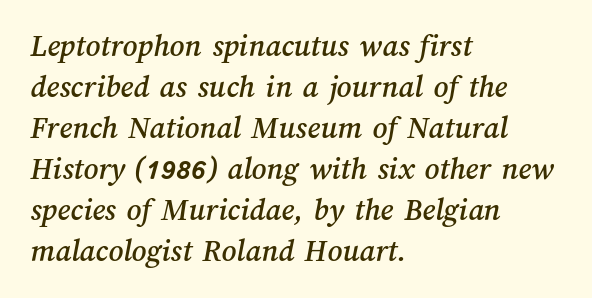
The image shows 32 px text type; set left-aligned, normal line spacing (1.28x), normal letter spacing, not underlined; medium stroke contrast and a medium x-height.
